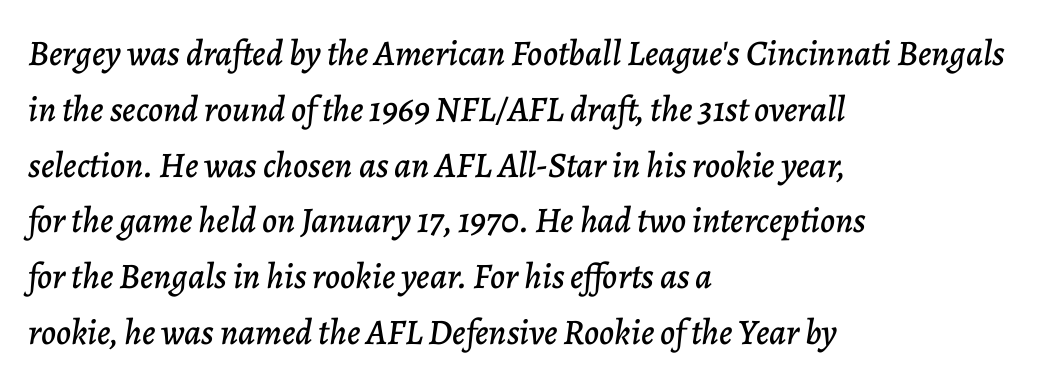
{"italic": "yes", "lean": "right", "slant_degrees": 7, "width": "normal", "stroke_contrast": "low", "x_height": "medium", "monospaced": "no", "underline": "no", "align": "left", "line_spacing": "normal", "line_spacing_ratio": 1.55, "letter_spacing": "normal", "letter_spacing_em": 0.0, "glyph_px": 36}
